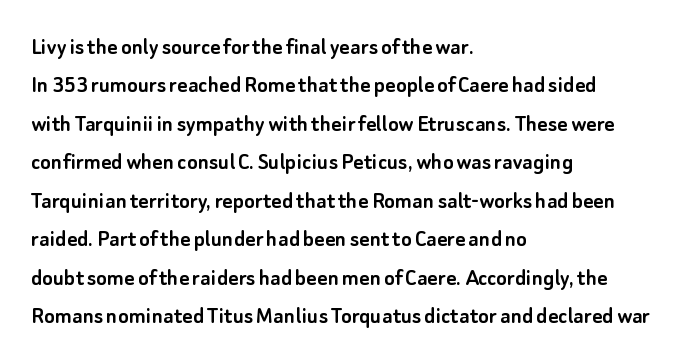
{"italic": "no", "underline": "no", "align": "left", "line_spacing": "normal", "line_spacing_ratio": 1.54, "letter_spacing": "normal", "letter_spacing_em": 0.0, "glyph_px": 25}
